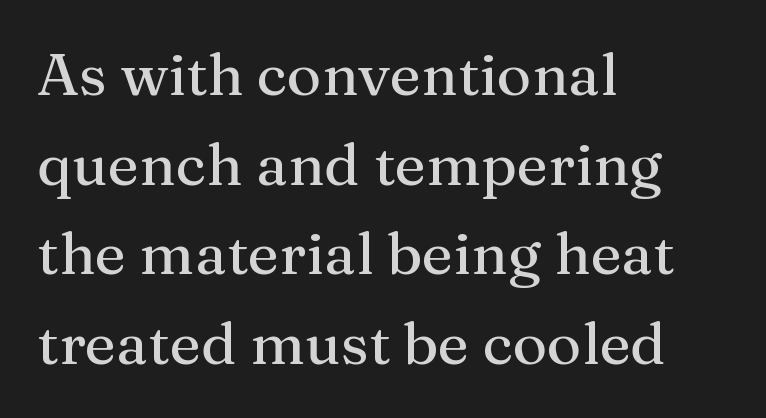
Q: Is the text italic (slanted)? A: No, it is upright.
Q: Is the typeface a serif or a sans-serif typeface? A: Serif.
Q: Is the text underlined? A: No.
Q: How is the paragraph aligned? A: Left-aligned.
Q: Is the spacing between letters normal or unusually wide? A: Normal.
Q: Is the spacing between lines tight, normal or loose? A: Normal.
Q: Width (condensed, normal, or wide)? A: Normal.
Q: Stroke contrast? A: Medium.
Q: x-height? A: Medium.
Q: Monospaced? A: No.
